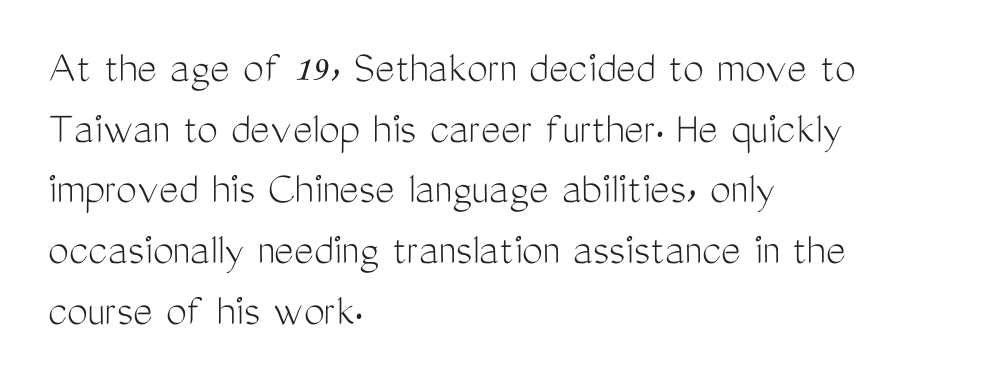
{"serif": "no", "italic": "no", "bold": "no", "weight": "light", "width": "condensed", "stroke_contrast": "medium", "x_height": "medium", "monospaced": "no", "underline": "no", "align": "left", "line_spacing": "normal", "line_spacing_ratio": 1.29, "letter_spacing": "normal", "letter_spacing_em": 0.0, "glyph_px": 47}
